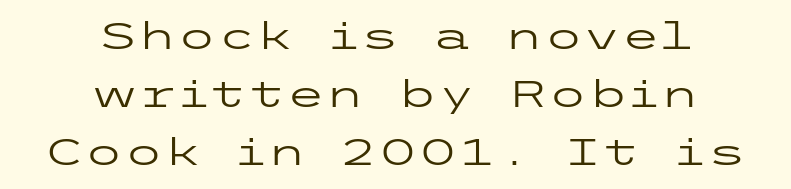
The image shows 36 px regular-weight, wide sans-serif type, upright; set centered, normal line spacing (1.61x), normal letter spacing, not underlined; low stroke contrast and a medium x-height.
